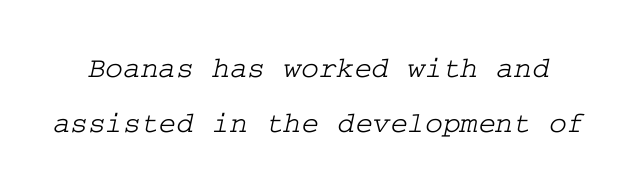
Between one letter and the next there's only the usual sliver of space. The font family rendered here belongs to the serif group. The specimen omits any rule beneath the text block's lines.
